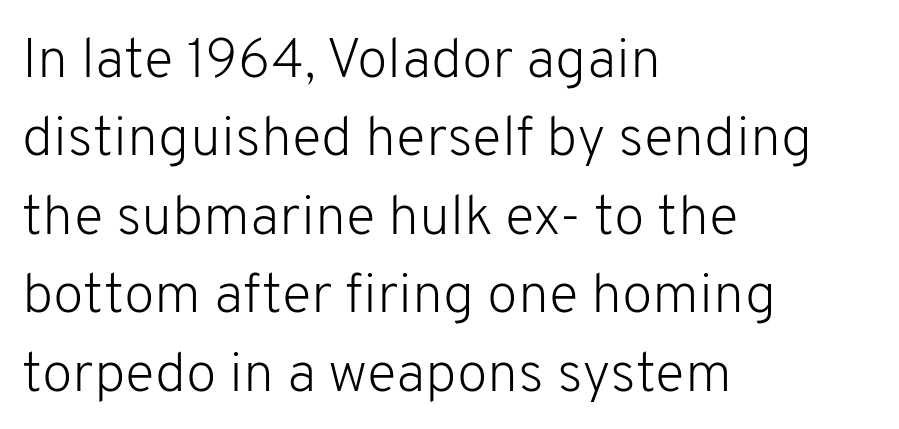
Q: Is the text bold? A: No.
Q: Is the text italic (slanted)? A: No, it is upright.
Q: Is the typeface a serif or a sans-serif typeface? A: Sans-serif.
Q: Is the text underlined? A: No.
Q: How is the paragraph aligned? A: Left-aligned.
Q: Is the spacing between letters normal or unusually wide? A: Normal.
Q: Is the spacing between lines tight, normal or loose? A: Normal.
Q: Width (condensed, normal, or wide)? A: Normal.
Q: Stroke contrast? A: Low.
Q: x-height? A: Medium.
Q: Monospaced? A: No.
